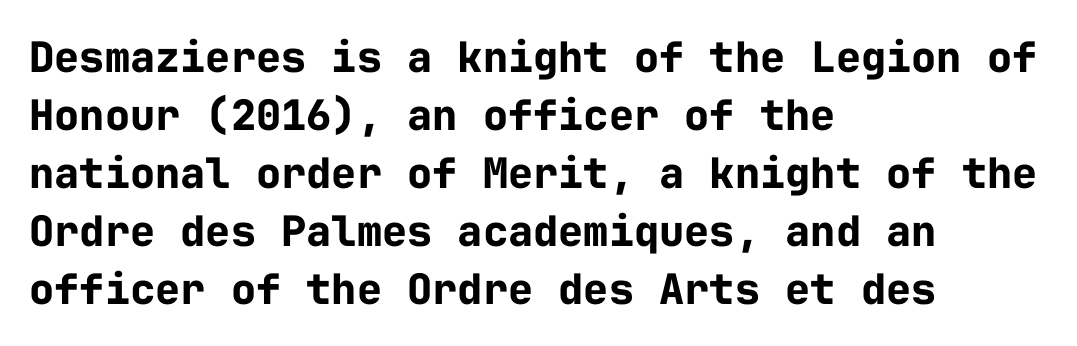
The image shows 42 px bold sans-serif type, upright, monospaced; set left-aligned, normal line spacing (1.38x), normal letter spacing, not underlined; low stroke contrast and a medium x-height.
